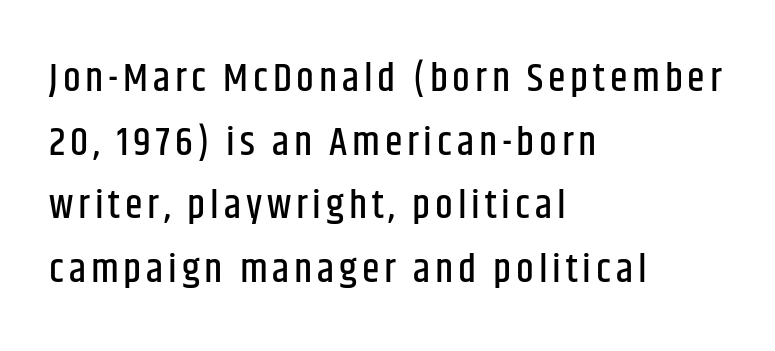
Regular leading. The baseline area is clear. Is the block centered? No — it sits flush against the left margin. This is roman type, the default non-slanted kind. Each letter keeps its own natural width here, so spacing adapts to shape.
